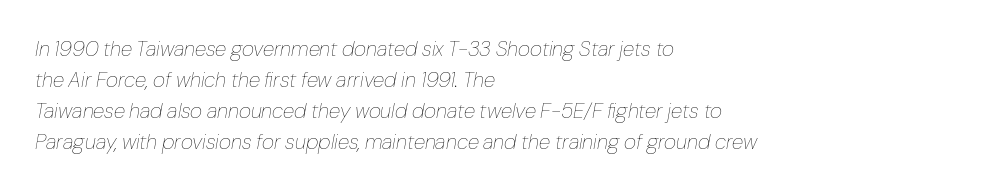
The image shows 21 px text type, italic (leaning right); set left-aligned, normal line spacing (1.47x), normal letter spacing, not underlined.
